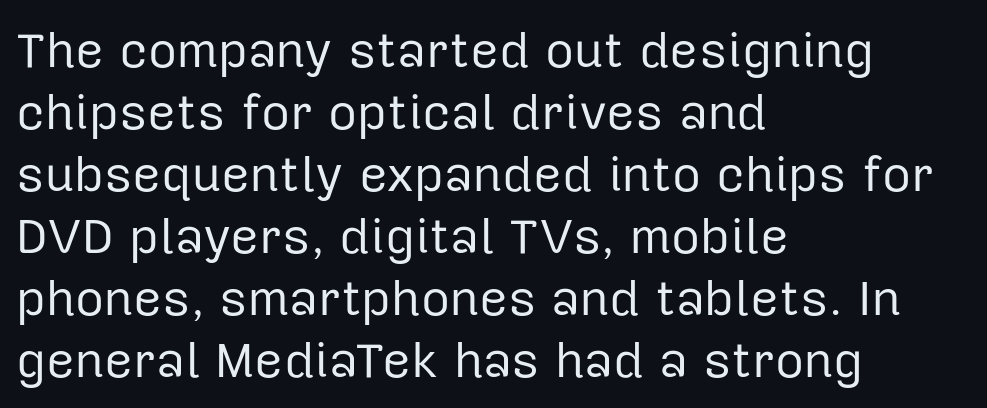
The image shows 50 px regular-weight sans-serif type, upright; set left-aligned, line spacing 1.24x, normal letter spacing, not underlined; low stroke contrast and a medium x-height.
